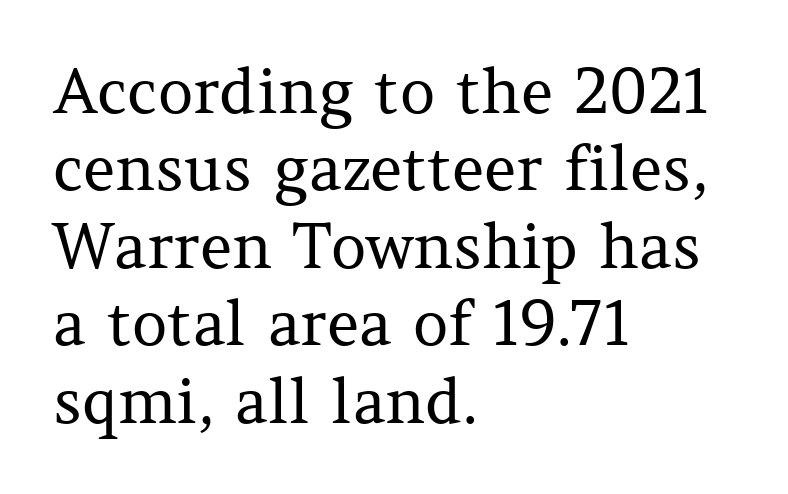
The typeface chosen for these lines features serifs. Honestly, the letter spacing is just normal — you wouldn't notice it. Posture: upright roman. The paragraph shown leans on its left margin. The designer left line spacing at the default. Ink coverage per letter is moderate at most.
